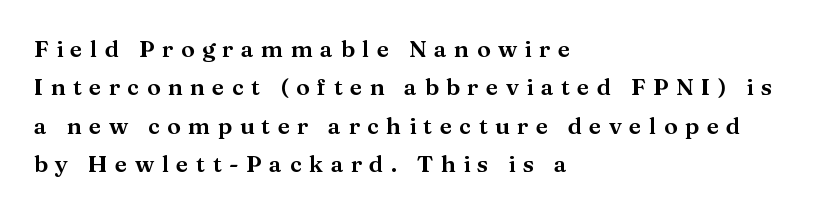
{"italic": "no", "underline": "no", "align": "left", "line_spacing": "normal", "line_spacing_ratio": 1.67, "letter_spacing": "wide", "letter_spacing_em": 0.32, "glyph_px": 23}
